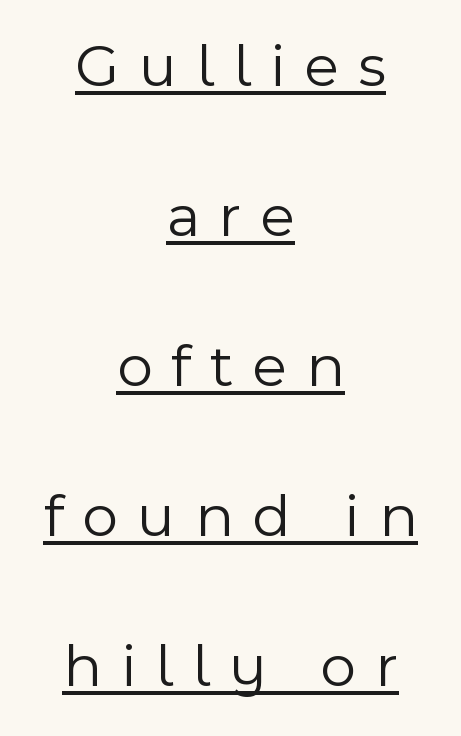
{"serif": "no", "italic": "no", "bold": "no", "weight": "light", "width": "normal", "x_height": "medium", "monospaced": "no", "underline": "yes", "align": "center", "line_spacing": "loose", "line_spacing_ratio": 2.42, "letter_spacing": "wide", "letter_spacing_em": 0.31, "glyph_px": 62}
